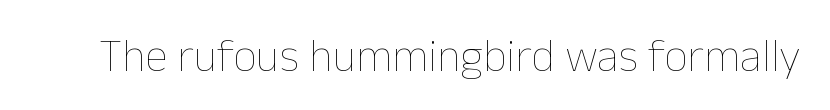
Default kerning and tracking; the words read as compact shapes. Compared with a typical body face, this is equally light or lighter still. Character widths vary here, with narrow letters taking less room than wide ones. Any mark beneath the type? The region is blank.
